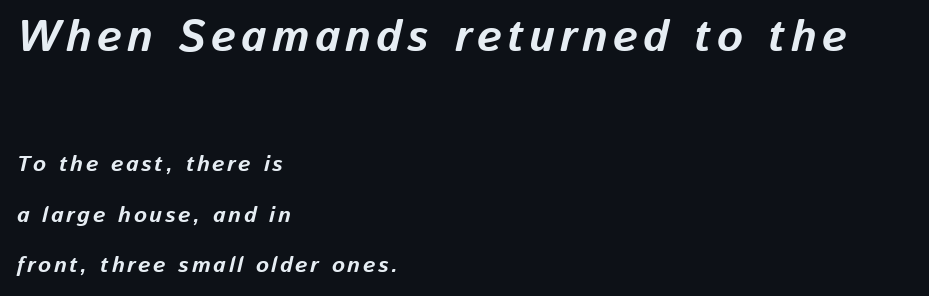
The image shows 44 px bold type, italic (leaning right); set left-aligned, loose line spacing (2.31x), not underlined; the first (top) block is 2.0x larger; low stroke contrast and a medium x-height.
